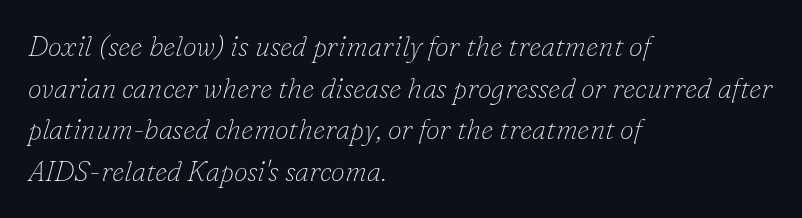
Unlike a clean sans, this face finishes its strokes with serifs. Clear beneath every line of the passage. Is the block centered? No — it sits flush against the left margin. The letters advance in unequal steps, a hallmark of proportional type. If you drew a line through each stem, it would be angled.
